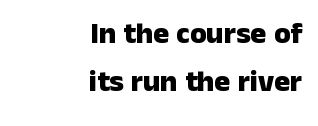
The image shows 30 px heavy sans-serif type, upright; set right-aligned, normal line spacing (1.61x), normal letter spacing, not underlined; low stroke contrast and a medium x-height.
